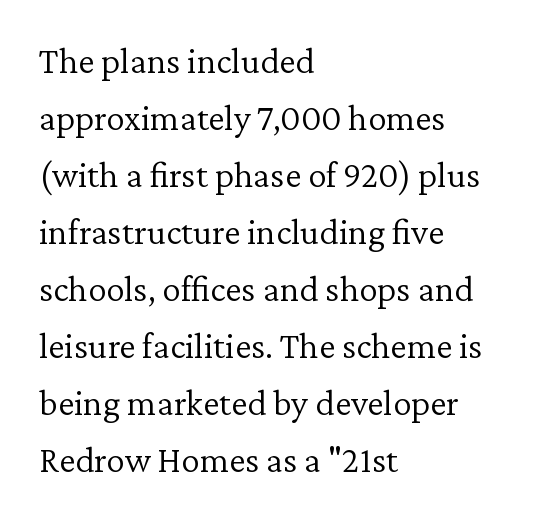
{"serif": "yes", "italic": "no", "bold": "no", "weight": "light", "width": "normal", "stroke_contrast": "low", "x_height": "medium", "monospaced": "no", "underline": "no", "align": "left", "line_spacing": "normal", "line_spacing_ratio": 1.54, "letter_spacing": "normal", "letter_spacing_em": 0.0, "glyph_px": 37}
